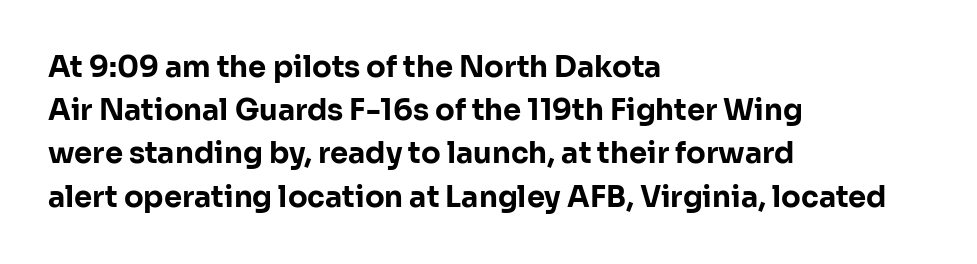
Q: Is the text bold? A: Yes.
Q: Is the text italic (slanted)? A: No, it is upright.
Q: Is the typeface a serif or a sans-serif typeface? A: Sans-serif.
Q: Is the text underlined? A: No.
Q: How is the paragraph aligned? A: Left-aligned.
Q: Is the spacing between letters normal or unusually wide? A: Normal.
Q: Is the spacing between lines tight, normal or loose? A: Normal.
Q: Width (condensed, normal, or wide)? A: Normal.
Q: Stroke contrast? A: Low.
Q: x-height? A: Medium.
Q: Monospaced? A: No.
